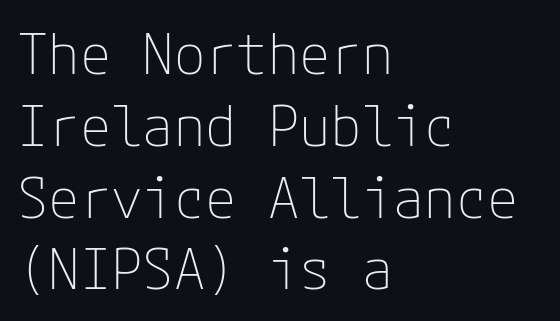
The image shows 57 px thin sans-serif type, upright; set left-aligned, normal line spacing (1.26x), normal letter spacing, not underlined; low stroke contrast and a medium x-height.
